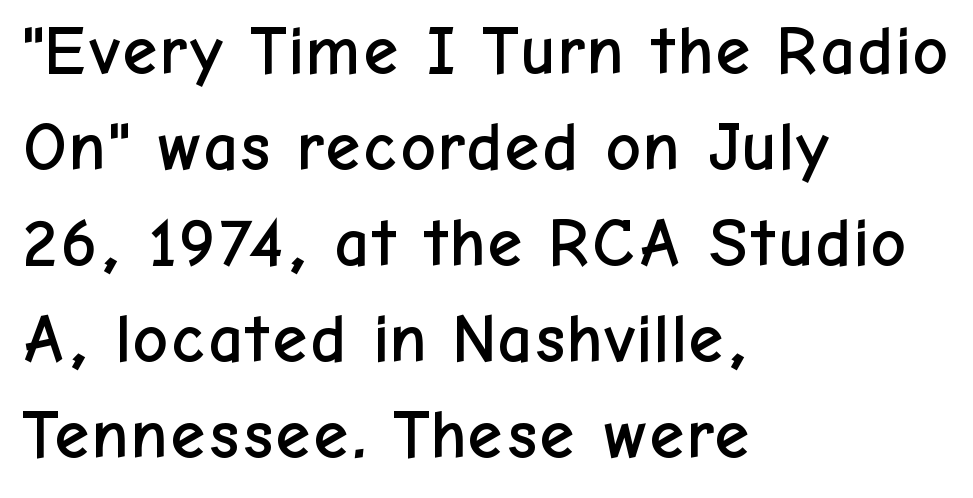
The image shows 69 px sans-serif type, upright; set left-aligned, normal line spacing (1.39x), normal letter spacing, not underlined; low stroke contrast and a medium x-height.
